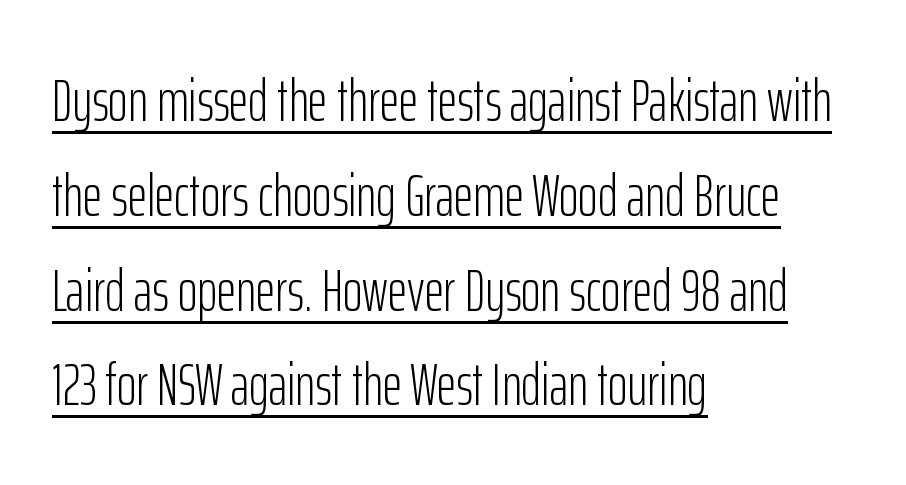
Notice how the stems are strictly vertical — no italics here. Does a line run under the words? Yes, clearly. Bold? No — there's no thickening of the strokes. The rendering uses a moderate line-height, typical for paragraphs.
